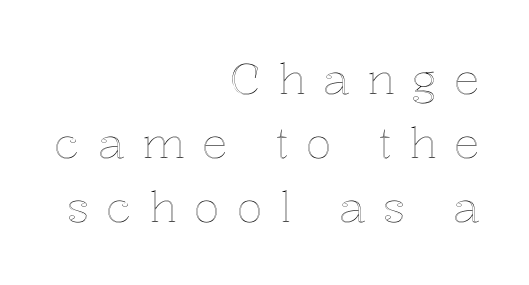
{"italic": "no", "width": "normal", "x_height": "medium", "monospaced": "no", "underline": "no", "align": "right", "line_spacing": "normal", "line_spacing_ratio": 1.49, "letter_spacing": "wide", "letter_spacing_em": 0.4, "glyph_px": 43}
